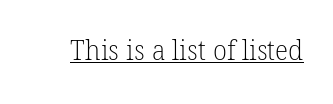
The passage shown has conventional tracking throughout. The rendering shows small feet on the letterforms — a serif design. Spacing verdict: proportional, widths tailored to each character. Underlined type. Stems here are at most as thick as an everyday book face.
